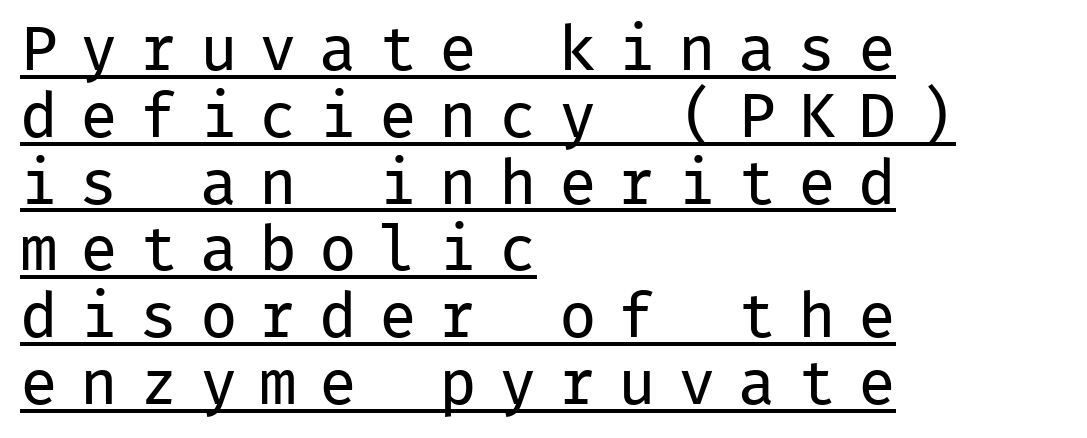
Q: Is the text bold? A: No.
Q: Is the text italic (slanted)? A: No, it is upright.
Q: Is the typeface a serif or a sans-serif typeface? A: Sans-serif.
Q: Is the text underlined? A: Yes.
Q: How is the paragraph aligned? A: Left-aligned.
Q: Is the spacing between letters normal or unusually wide? A: Unusually wide.
Q: Is the spacing between lines tight, normal or loose? A: Tight.
Q: Width (condensed, normal, or wide)? A: Normal.
Q: Stroke contrast? A: Low.
Q: x-height? A: Medium.
Q: Monospaced? A: Yes.
